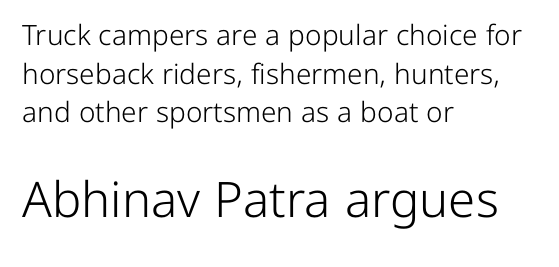
The image shows 49 px light sans-serif type, upright; set left-aligned, normal line spacing (1.38x), normal letter spacing, not underlined; the second (bottom) block is 1.75x larger; low stroke contrast and a medium x-height.
